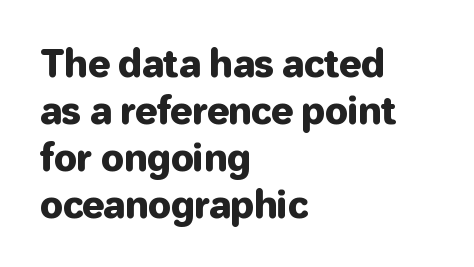
Descender tails drop into unmarked territory. The specimen reads as upright at a glance. Character widths vary here, with narrow letters taking less room than wide ones. The passage shown is typeset with a sans-serif family. Every row of glyphs begins at an identical x-position on the left.
